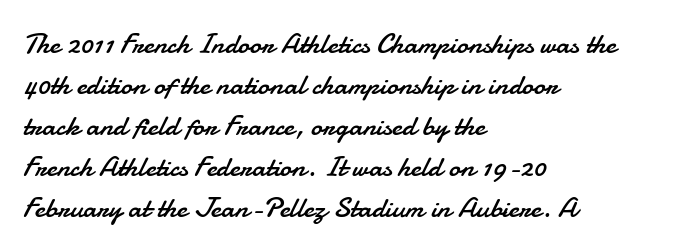
Layout note: lines flush left. The letters advance in unequal steps, a hallmark of proportional type. Decoration check: the copy has no underline. What stands out about the letter spacing? Nothing — it is the standard amount. Think standard paragraph weight, or any step lighter than that.
